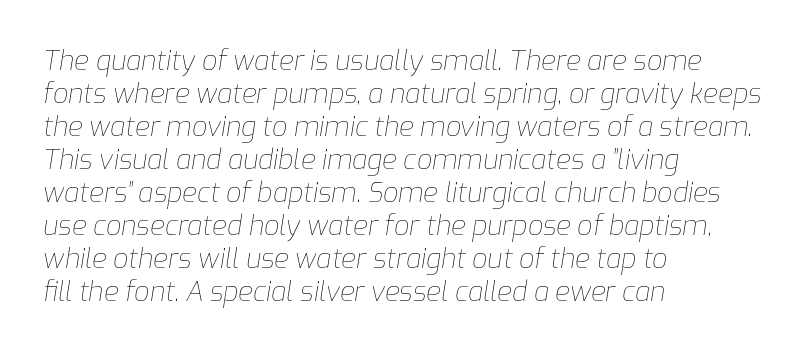
The image shows 27 px text type, italic (leaning right); set left-aligned, line spacing 1.22x, normal letter spacing, not underlined.
